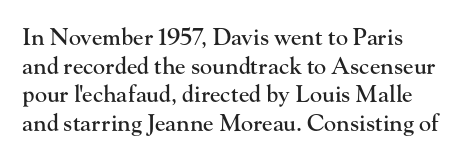
Q: Is the text italic (slanted)? A: No, it is upright.
Q: Is the text underlined? A: No.
Q: How is the paragraph aligned? A: Left-aligned.
Q: Is the spacing between letters normal or unusually wide? A: Normal.
Q: Is the spacing between lines tight, normal or loose? A: Normal.
